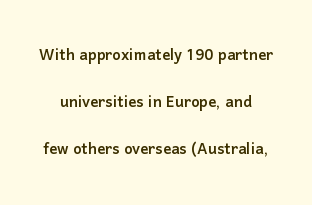
Q: Is the text italic (slanted)? A: No, it is upright.
Q: Is the text underlined? A: No.
Q: Is the spacing between letters normal or unusually wide? A: Normal.
Q: Is the spacing between lines tight, normal or loose? A: Loose.
